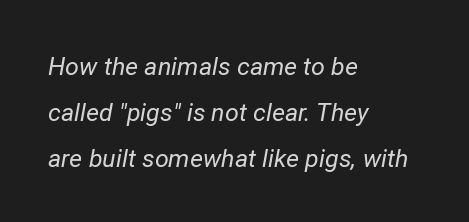
{"italic": "yes", "lean": "right", "slant_degrees": 12, "bold": "no", "underline": "no", "align": "left", "line_spacing_ratio": 1.84, "letter_spacing": "normal", "letter_spacing_em": 0.0, "glyph_px": 25}
